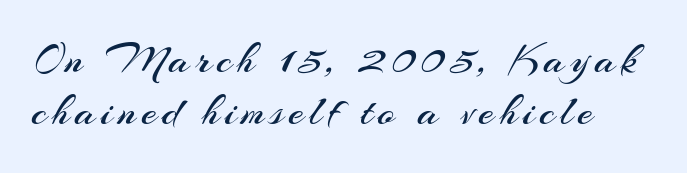
The image shows 44 px regular-weight sans-serif type; set line spacing 1.19x, not underlined; medium stroke contrast and a small x-height.
